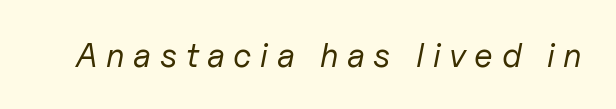
The glyphs are unaccompanied by any horizontal stroke below them. Someone cranked the tracking dial way up on this one. Character widths vary here, with narrow letters taking less room than wide ones. The letterforms sit at book weight or below.
